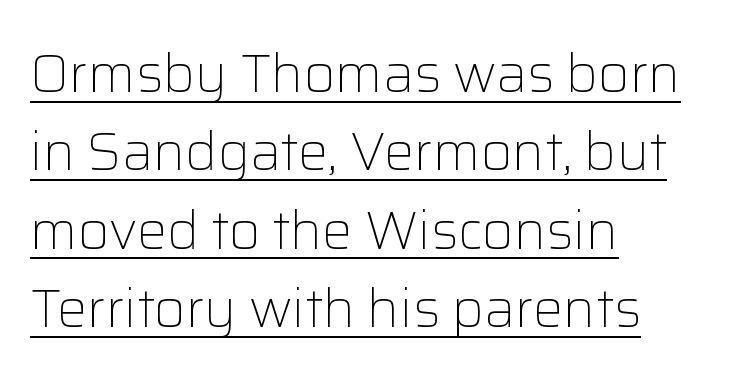
The image shows 54 px light sans-serif type, upright; set left-aligned, normal line spacing (1.45x), normal letter spacing, underlined; low stroke contrast and a medium x-height.
